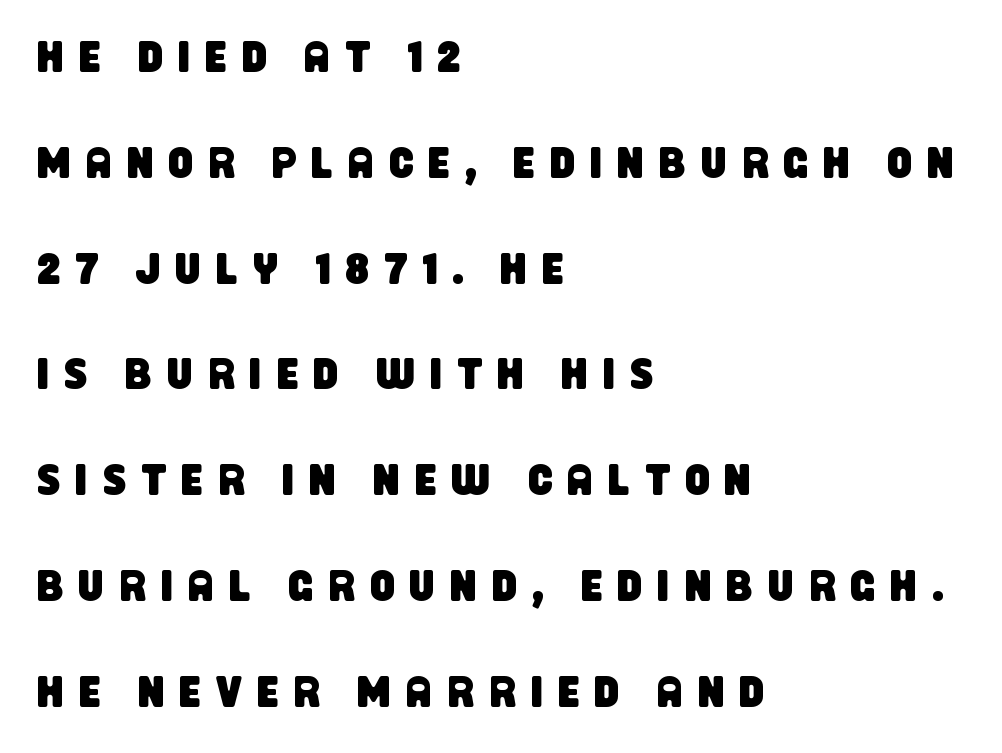
{"serif": "no", "width": "condensed", "stroke_contrast": "low", "x_height": "large", "monospaced": "no", "underline": "no", "align": "left", "line_spacing": "loose", "line_spacing_ratio": 2.46, "letter_spacing": "wide", "letter_spacing_em": 0.35, "glyph_px": 43}
